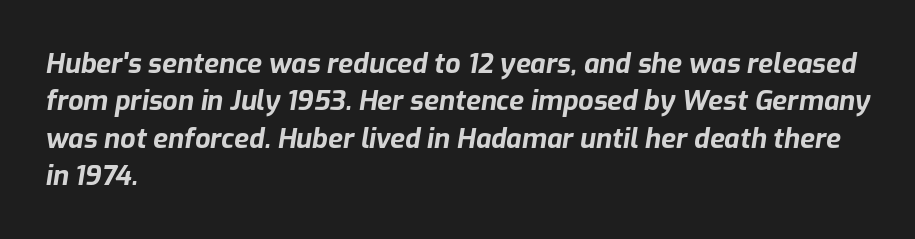
{"italic": "yes", "lean": "right", "slant_degrees": 9, "bold": "yes", "underline": "no", "align": "left", "line_spacing": "normal", "line_spacing_ratio": 1.38, "letter_spacing": "normal", "letter_spacing_em": 0.0, "glyph_px": 27}
